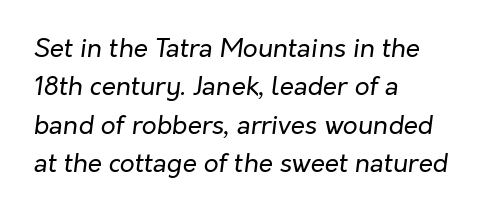
Q: Is the text bold? A: No.
Q: Is the text italic (slanted)? A: Yes, it leans right by about 7 degrees.
Q: Is the text underlined? A: No.
Q: How is the paragraph aligned? A: Left-aligned.
Q: Is the spacing between letters normal or unusually wide? A: Normal.
Q: Is the spacing between lines tight, normal or loose? A: Normal.
